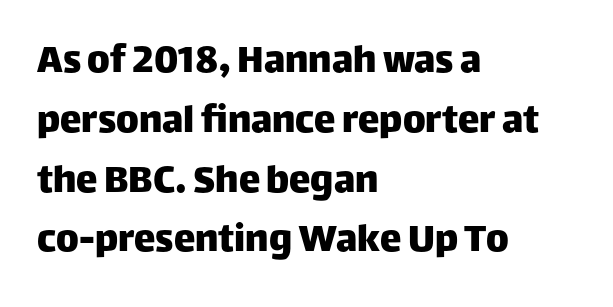
This sample keeps an unexceptional amount of space between lines. The passage is arranged the way most books set body copy — flush left. Regarding serifs, this sample does without them. The space directly below the letters is spotless. Is this a fixed-width face? No — the glyphs have proportional, varying widths.
